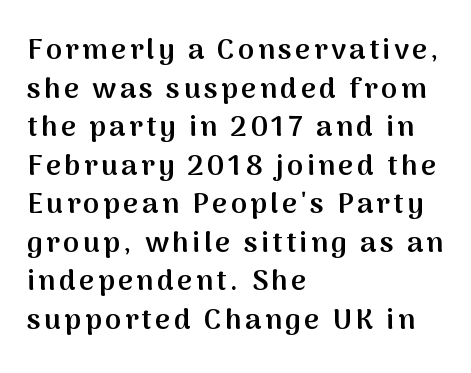
Each glyph is drawn with semibold strokes, heavier than normal yet not fully bold. A sans-serif font was chosen for this passage. These lines are set flush left with a ragged right edge. Note the varied advance widths — an 'i' is clearly narrower than an 'm'.
